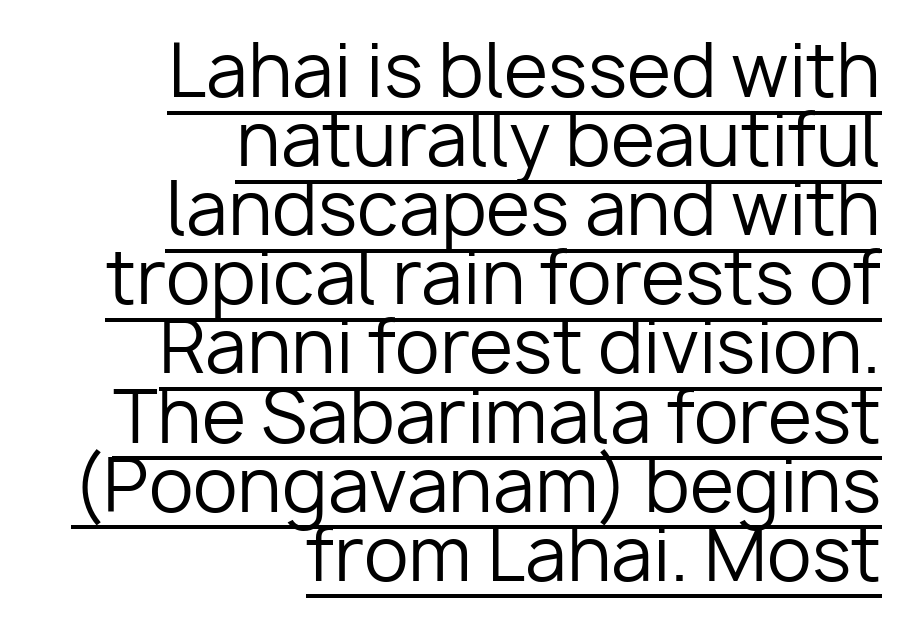
{"serif": "no", "italic": "no", "bold": "no", "weight": "regular", "width": "normal", "stroke_contrast": "low", "x_height": "medium", "monospaced": "no", "underline": "yes", "align": "right", "line_spacing": "tight", "line_spacing_ratio": 0.96, "letter_spacing": "normal", "letter_spacing_em": 0.0, "glyph_px": 72}
